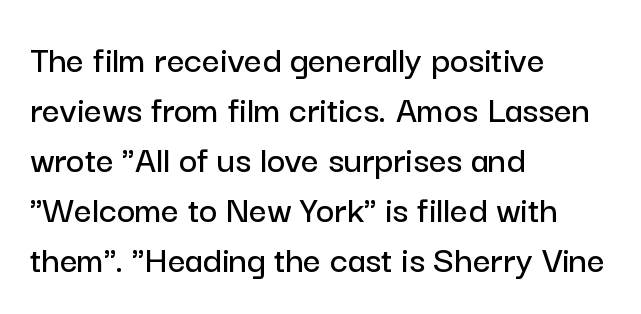
The image shows 39 px sans-serif type, upright; set left-aligned, normal line spacing (1.28x), normal letter spacing, not underlined; low stroke contrast and a medium x-height.
